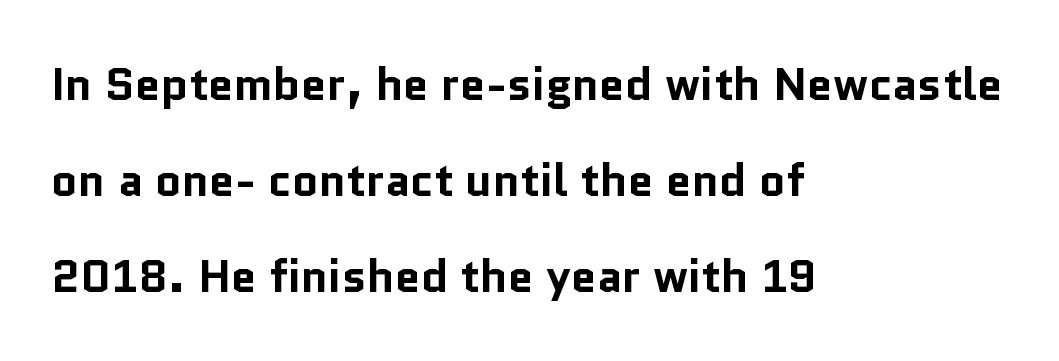
{"serif": "no", "italic": "no", "bold": "yes", "weight": "bold", "width": "normal", "stroke_contrast": "low", "x_height": "medium", "monospaced": "no", "underline": "no", "align": "left", "line_spacing": "loose", "line_spacing_ratio": 2.09, "letter_spacing": "normal", "letter_spacing_em": 0.0, "glyph_px": 46}
